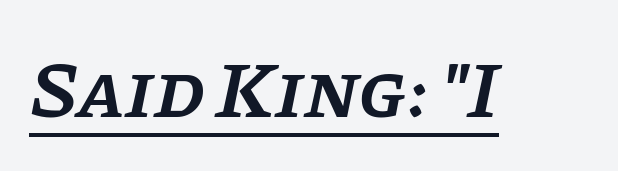
The image shows 79 px semibold serif type, italic (leaning right); set normal letter spacing, underlined; low stroke contrast and a large x-height.
